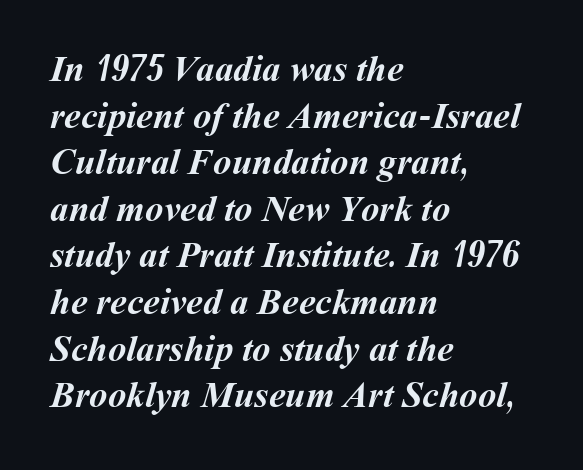
The image shows 37 px semibold type; set left-aligned, normal line spacing (1.26x), normal letter spacing, not underlined; medium stroke contrast and a medium x-height.
